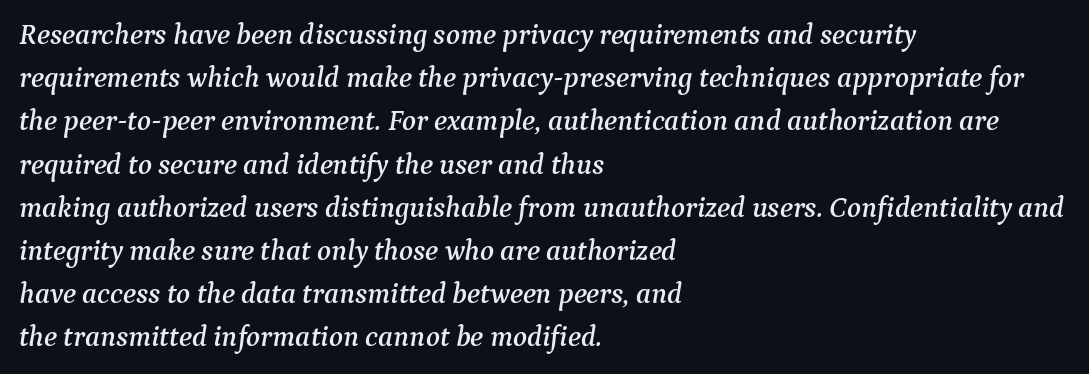
Q: Is the text italic (slanted)? A: Yes, it leans right by about 9 degrees.
Q: Is the typeface a serif or a sans-serif typeface? A: Serif.
Q: Is the text underlined? A: No.
Q: How is the paragraph aligned? A: Left-aligned.
Q: Is the spacing between letters normal or unusually wide? A: Normal.
Q: Is the spacing between lines tight, normal or loose? A: Normal.
Q: Width (condensed, normal, or wide)? A: Normal.
Q: Stroke contrast? A: Medium.
Q: x-height? A: Medium.
Q: Monospaced? A: No.
